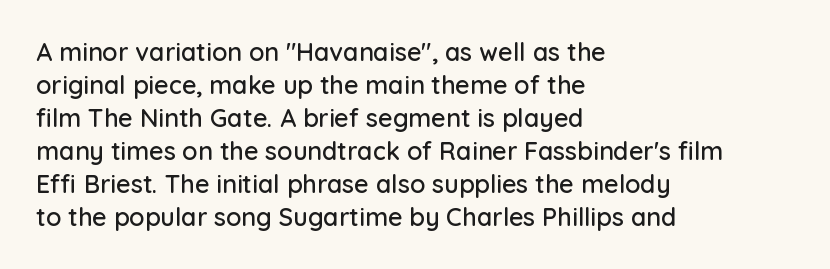
Every row of glyphs begins at an identical x-position on the left. Words appear dense and cohesive because spacing is normal. Unlike italic type, these characters show no tilt at all. Vertical spacing — default. Check under the words: just untouched page.
